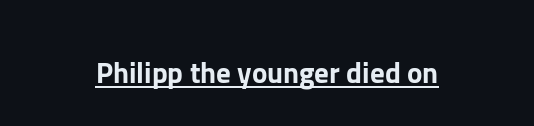
The image shows 29 px sans-serif type, upright; set normal letter spacing, underlined; low stroke contrast and a medium x-height.
